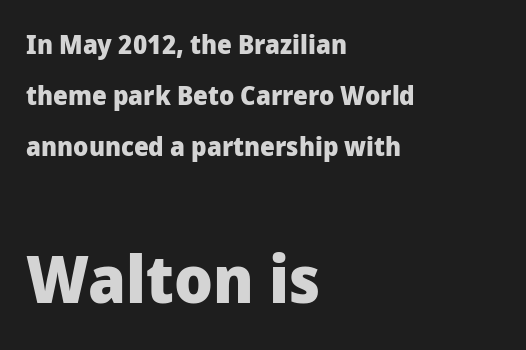
The image shows 66 px heavy sans-serif type, upright; set left-aligned, loose line spacing (1.97x), normal letter spacing, not underlined; the second (bottom) block is 2.54x larger; low stroke contrast and a medium x-height.
